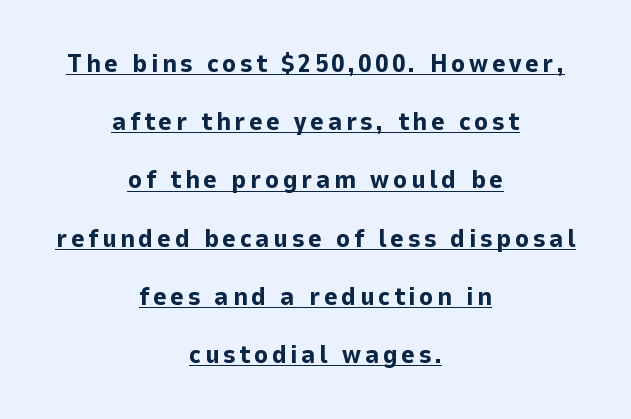
The image shows 26 px bold type, upright; set centered, loose line spacing (2.24x), underlined.
